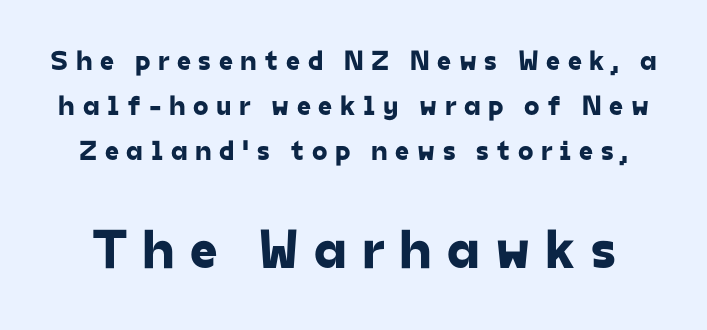
The image shows 55 px sans-serif type; set normal line spacing (1.61x), unusually wide letter spacing (+0.27 em), not underlined; the second (bottom) block is 1.96x larger; low stroke contrast and a medium x-height.
